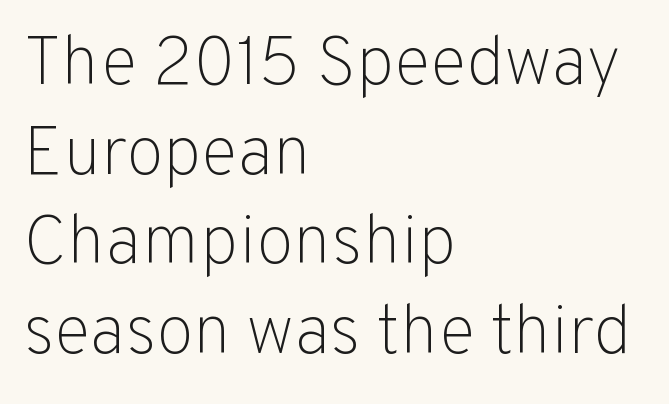
{"serif": "no", "italic": "no", "bold": "no", "weight": "light", "width": "normal", "stroke_contrast": "low", "x_height": "medium", "monospaced": "no", "underline": "no", "align": "left", "line_spacing": "normal", "line_spacing_ratio": 1.3, "letter_spacing": "normal", "letter_spacing_em": 0.0, "glyph_px": 69}
